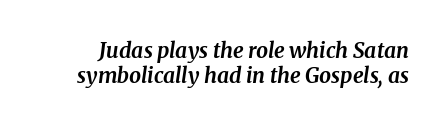
These words are printed bold, with thick strokes throughout. A typesetter would call this zero additional tracking. The specimen reads as italic at a glance. Rule under the text: the space is simply empty.
